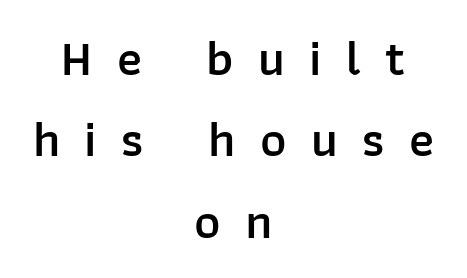
The letters stand straight up with perfectly vertical stems. The font is running at a semibold setting, under full bold. Characters follow at a spacing far wider than the type designer built in. How would I describe the line gaps? Plain and ordinary. Does the type have serifs? No, each stem ends abruptly.
